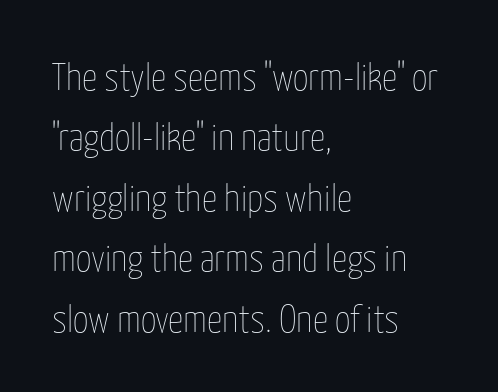
The image shows 38 px thin, condensed type, upright; set left-aligned, normal line spacing (1.59x), normal letter spacing, not underlined; low stroke contrast and a medium x-height.
